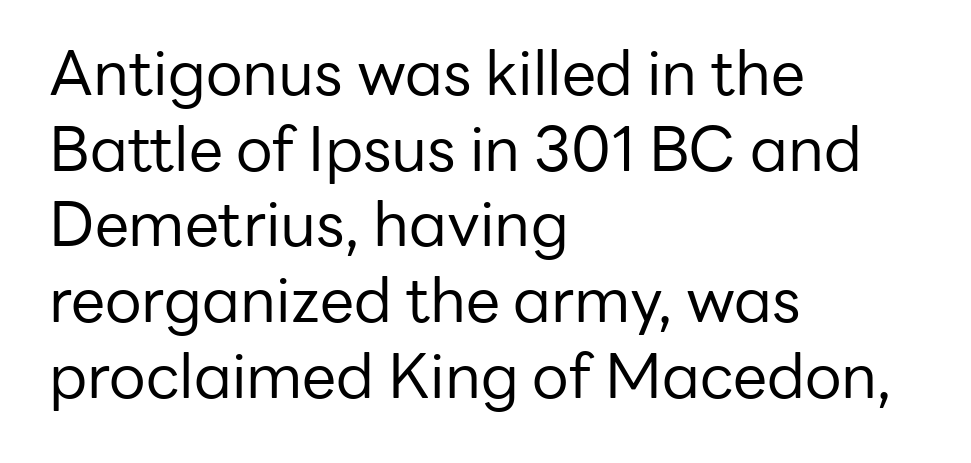
The image shows 61 px regular-weight sans-serif type, upright; set left-aligned, line spacing 1.24x, normal letter spacing, not underlined; low stroke contrast and a medium x-height.
